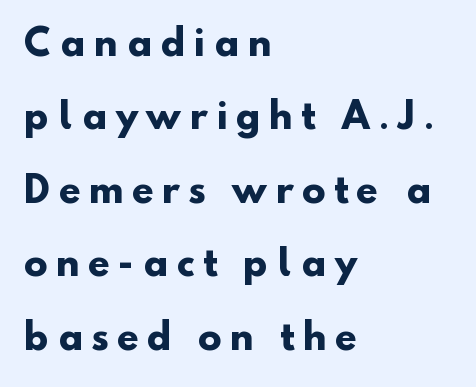
Q: Is the text bold? A: Yes.
Q: Is the typeface a serif or a sans-serif typeface? A: Sans-serif.
Q: Is the text underlined? A: No.
Q: How is the paragraph aligned? A: Left-aligned.
Q: Is the spacing between letters normal or unusually wide? A: Unusually wide.
Q: Is the spacing between lines tight, normal or loose? A: Loose.
Q: Width (condensed, normal, or wide)? A: Normal.
Q: Stroke contrast? A: Low.
Q: x-height? A: Small.
Q: Monospaced? A: No.
